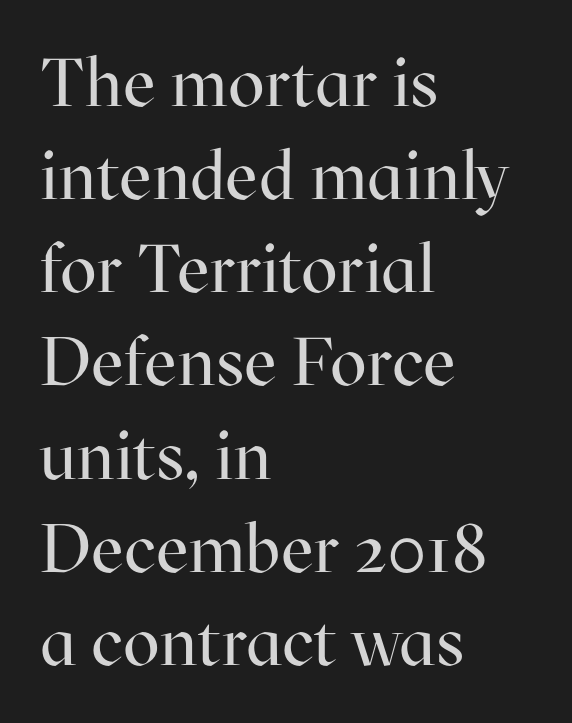
The horizontal fit of the characters is conventional and even. The area under the type is left untouched. Observe the serifs anchoring each vertical stroke in this sample. The passage shown is typed in a proportional face where columns would drift.
